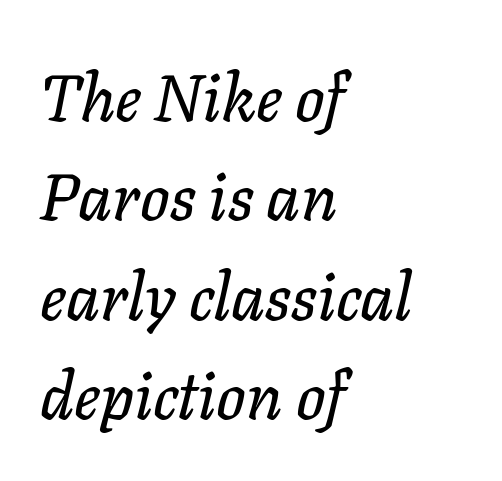
The image shows 65 px text type, italic (leaning right); set left-aligned, normal line spacing (1.53x), normal letter spacing, not underlined; low stroke contrast and a medium x-height.
